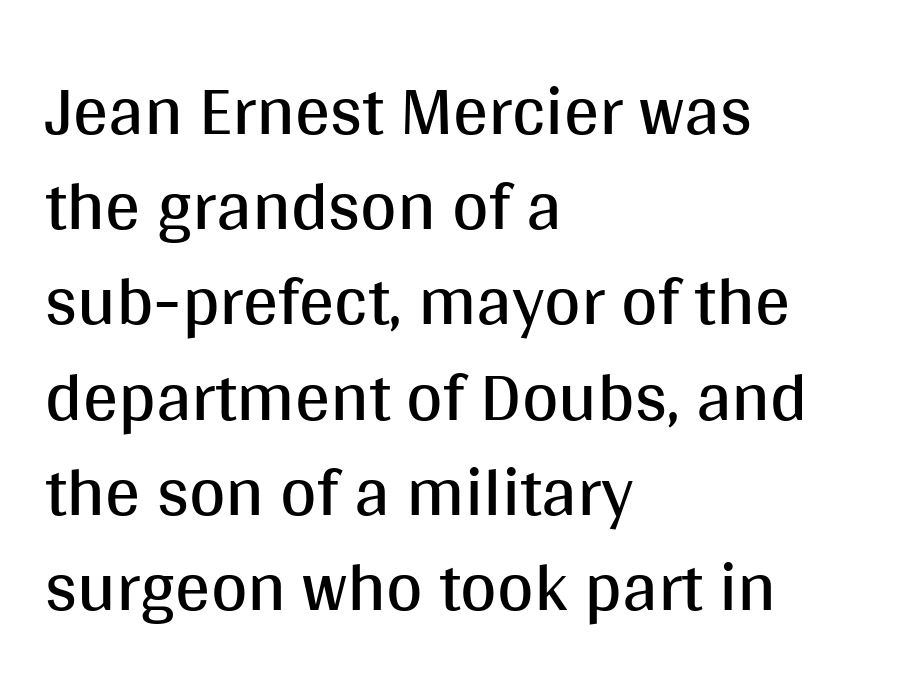
The image shows 70 px regular-weight sans-serif type, upright; set left-aligned, normal line spacing (1.36x), normal letter spacing, not underlined; medium stroke contrast and a large x-height.
